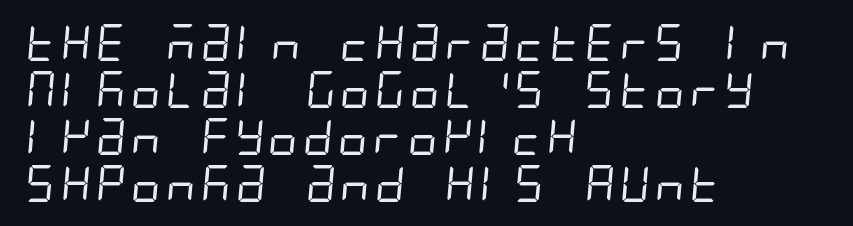
Observe the ordinary spacing: letters are neighbours, not strangers. These glyphs show unthickened strokes, regular width or finer. Only glyphs here, with clear space below each row. Typographically, this falls in the sans-serif category. Whoever set this chose a conventional vertical rhythm. Visually the block forms a straight wall on the left and a jagged coastline on the right.
